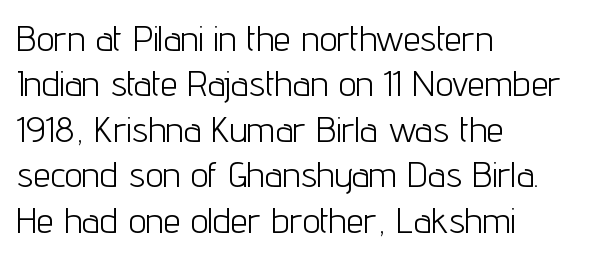
Q: Is the text bold? A: No.
Q: Is the text italic (slanted)? A: No, it is upright.
Q: Is the typeface a serif or a sans-serif typeface? A: Sans-serif.
Q: Is the text underlined? A: No.
Q: How is the paragraph aligned? A: Left-aligned.
Q: Is the spacing between letters normal or unusually wide? A: Normal.
Q: Is the spacing between lines tight, normal or loose? A: Normal.
Q: Width (condensed, normal, or wide)? A: Condensed.
Q: Stroke contrast? A: Low.
Q: x-height? A: Medium.
Q: Monospaced? A: No.
